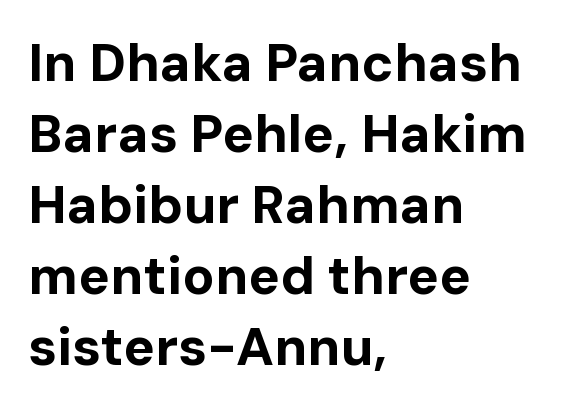
{"serif": "no", "italic": "no", "bold": "yes", "weight": "bold", "width": "normal", "stroke_contrast": "low", "x_height": "medium", "monospaced": "no", "underline": "no", "align": "left", "line_spacing": "normal", "line_spacing_ratio": 1.34, "letter_spacing": "normal", "letter_spacing_em": 0.0, "glyph_px": 53}
